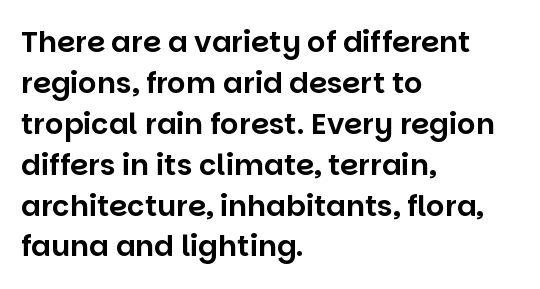
Proportional: the letters do not fall into vertical columns. Line starts are locked; line ends wander. The zone under the glyphs is completely vacant. The rendering uses a moderate line-height, typical for paragraphs. Students, note that the glyphs here touch the page at normal intervals.
